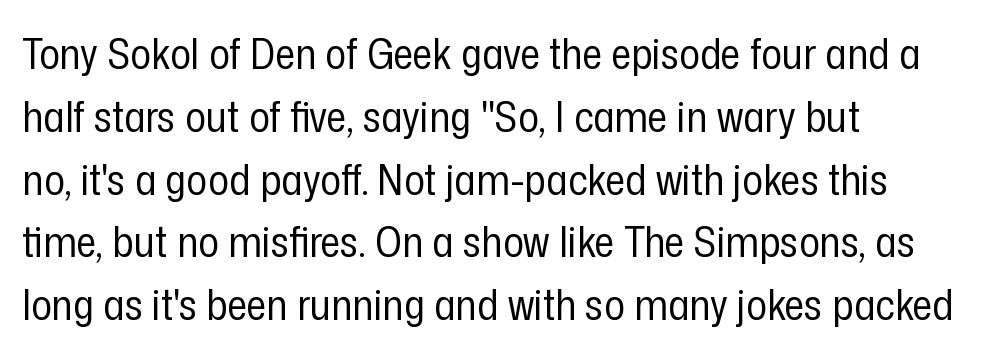
The image shows 43 px regular-weight, condensed sans-serif type, upright; set left-aligned, normal line spacing (1.46x), normal letter spacing, not underlined; low stroke contrast and a medium x-height.
